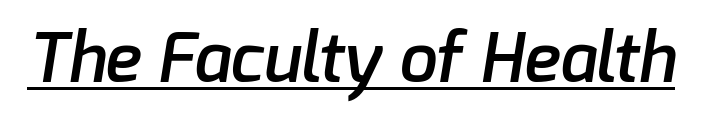
The image shows 68 px semibold sans-serif type; set normal letter spacing, underlined; low stroke contrast and a medium x-height.
